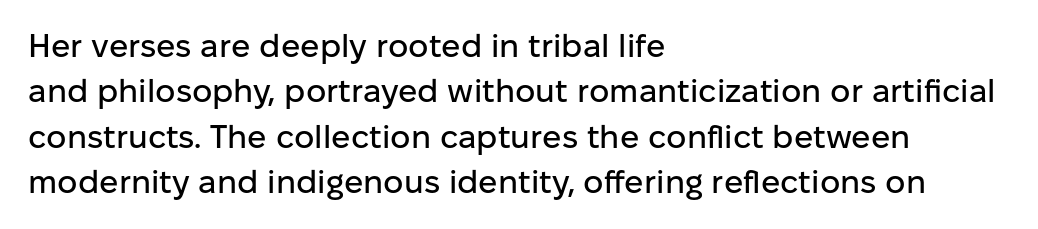
The image shows 32 px sans-serif type, upright; set left-aligned, normal line spacing (1.42x), normal letter spacing, not underlined; low stroke contrast and a medium x-height.
